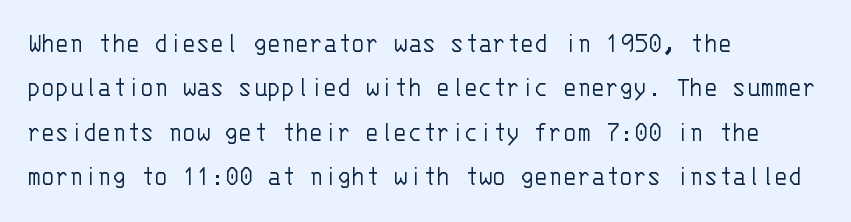
The image shows 29 px light sans-serif type, upright, monospaced; set left-aligned, normal line spacing (1.53x), normal letter spacing, not underlined; low stroke contrast and a large x-height.
